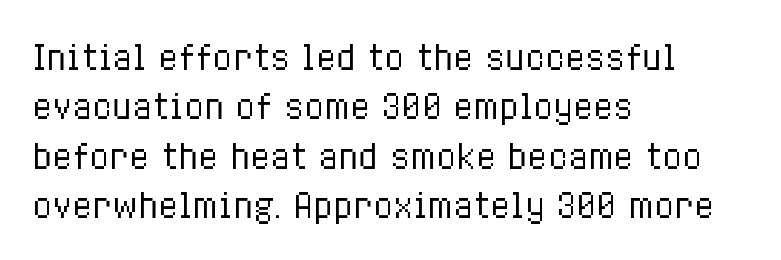
The image shows 33 px regular-weight, condensed type, upright; set left-aligned, normal line spacing (1.5x), normal letter spacing, not underlined; low stroke contrast and a medium x-height.
